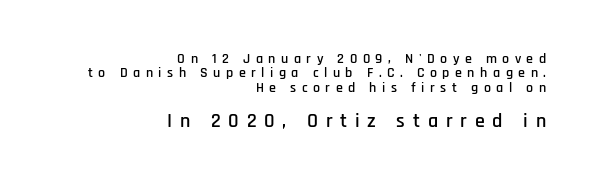
The image shows 20 px text type, upright; set right-aligned, tight line spacing (1.03x), unusually wide letter spacing (+0.39 em), not underlined; the second (bottom) block is 1.43x larger.
